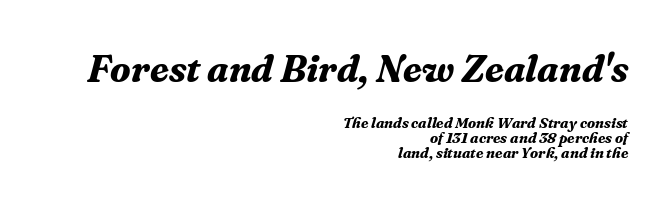
The image shows 38 px bold serif type, italic (leaning right); set right-aligned, tight line spacing (1.01x), normal letter spacing, not underlined; the first (top) block is 2.53x larger; medium stroke contrast and a medium x-height.
